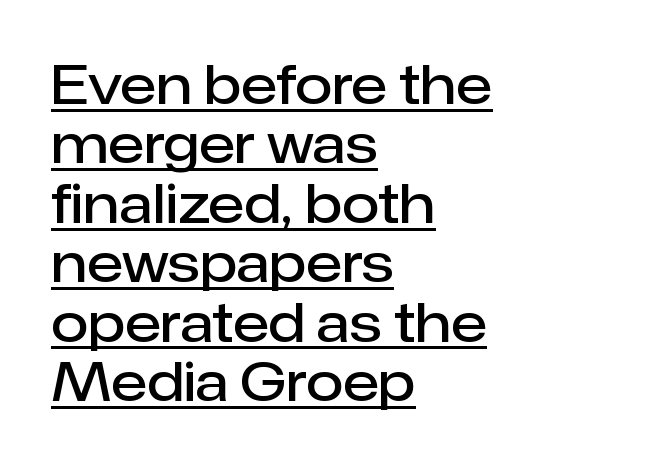
The image shows 54 px semibold sans-serif type, upright; set left-aligned, tight line spacing (1.1x), normal letter spacing, underlined; low stroke contrast and a medium x-height.
